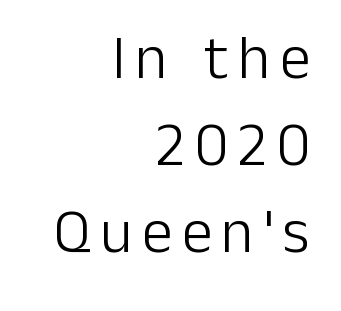
Q: Is the text bold? A: No.
Q: Is the text italic (slanted)? A: No, it is upright.
Q: Is the typeface a serif or a sans-serif typeface? A: Sans-serif.
Q: Is the text underlined? A: No.
Q: How is the paragraph aligned? A: Right-aligned.
Q: Is the spacing between lines tight, normal or loose? A: Normal.
Q: Width (condensed, normal, or wide)? A: Normal.
Q: Stroke contrast? A: Low.
Q: x-height? A: Medium.
Q: Monospaced? A: No.
